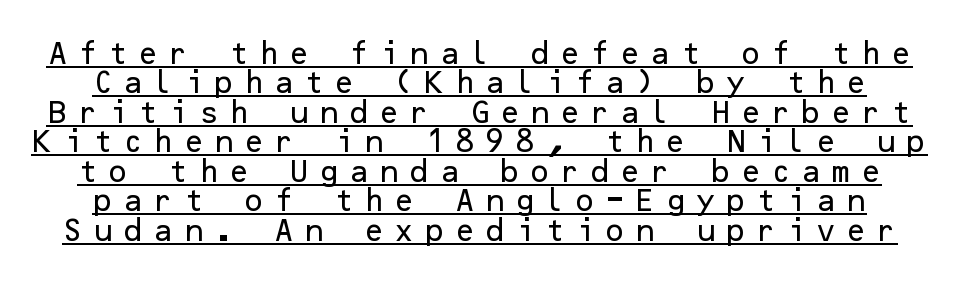
Q: Is the text italic (slanted)? A: No, it is upright.
Q: Is the text underlined? A: Yes.
Q: Is the spacing between letters normal or unusually wide? A: Unusually wide.
